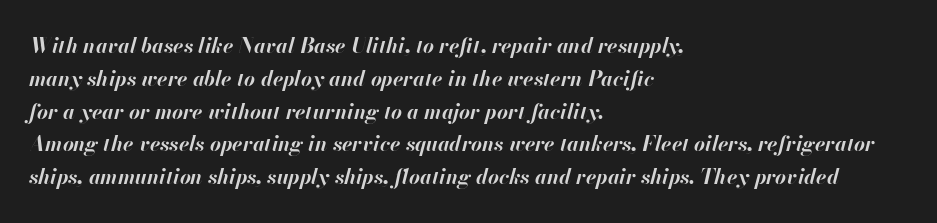
The image shows 21 px bold type, italic (leaning right); set left-aligned, normal line spacing (1.56x), normal letter spacing, not underlined.
